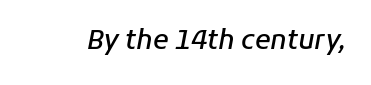
Q: Is the text bold? A: Semi-bold.
Q: Is the text italic (slanted)? A: Yes, it leans right by about 11 degrees.
Q: Is the text underlined? A: No.
Q: Is the spacing between letters normal or unusually wide? A: Normal.
